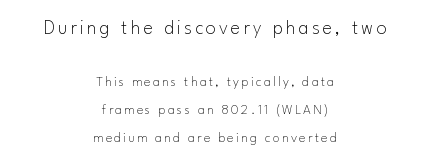
Q: Is the text bold? A: No.
Q: Is the text italic (slanted)? A: No, it is upright.
Q: Is the text underlined? A: No.
Q: How is the paragraph aligned? A: Centered.
Q: Is the spacing between lines tight, normal or loose? A: Loose.
Q: Which block of text is set in a larger size, the first (top) or the second (bottom)? A: The first (top) one.
